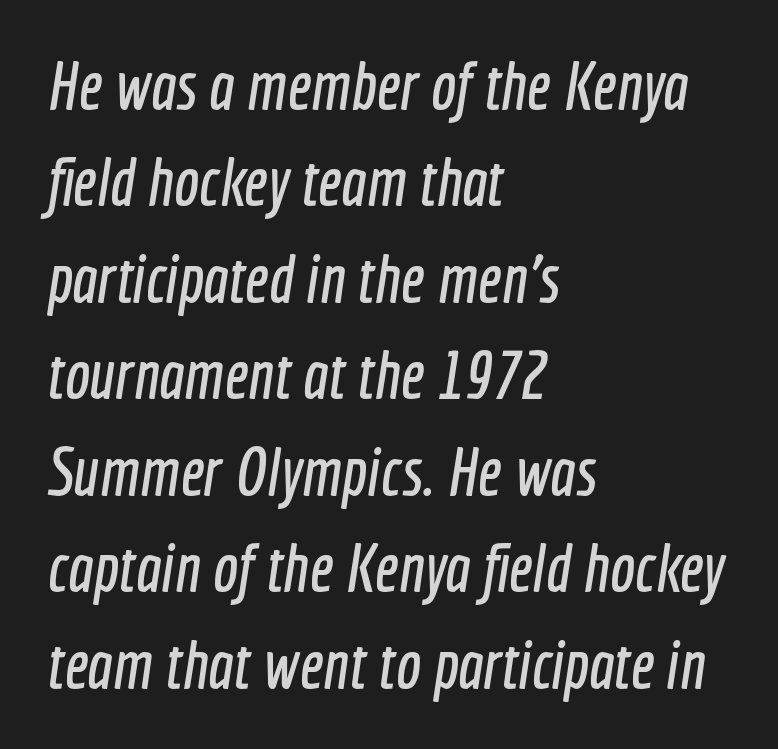
Q: Is the typeface a serif or a sans-serif typeface? A: Sans-serif.
Q: Is the text underlined? A: No.
Q: How is the paragraph aligned? A: Left-aligned.
Q: Is the spacing between letters normal or unusually wide? A: Normal.
Q: Is the spacing between lines tight, normal or loose? A: Normal.
Q: Width (condensed, normal, or wide)? A: Condensed.
Q: x-height? A: Medium.
Q: Monospaced? A: No.
